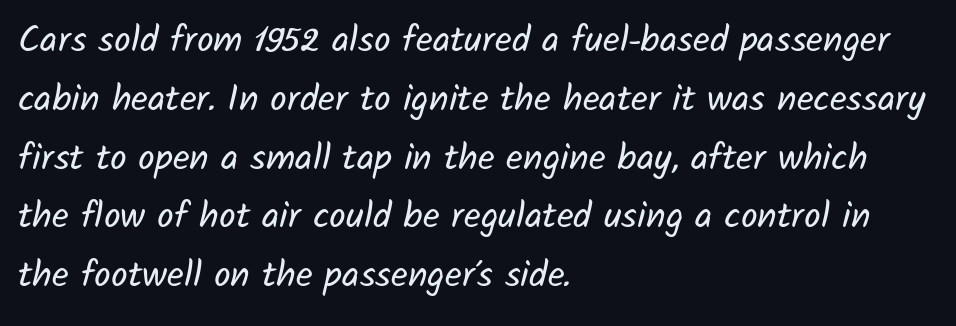
{"serif": "no", "bold": "no", "weight": "regular", "width": "normal", "stroke_contrast": "low", "x_height": "medium", "monospaced": "no", "underline": "no", "align": "left", "line_spacing": "normal", "line_spacing_ratio": 1.59, "letter_spacing": "normal", "letter_spacing_em": 0.0, "glyph_px": 37}
